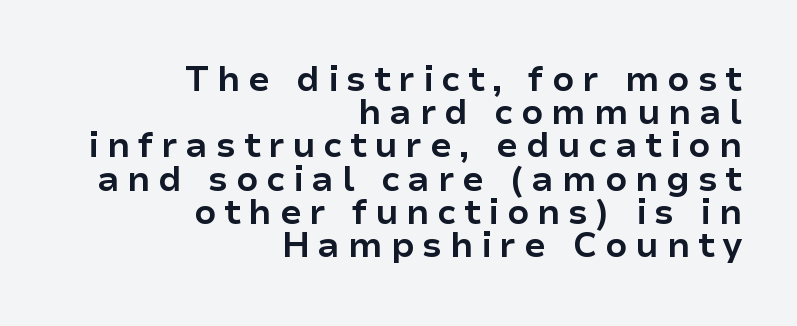
The image shows 35 px bold sans-serif type, upright; set right-aligned, tight line spacing (0.95x), unusually wide letter spacing (+0.22 em), not underlined; low stroke contrast and a medium x-height.
